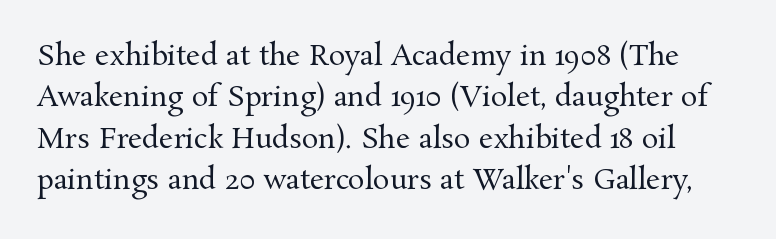
The image shows 28 px regular-weight serif type, upright; set normal line spacing (1.48x), normal letter spacing, not underlined; medium stroke contrast and a medium x-height.
